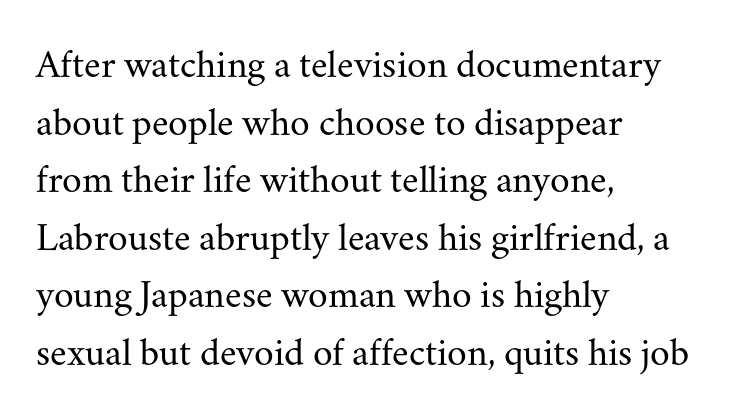
Q: Is the text bold? A: No.
Q: Is the text italic (slanted)? A: No, it is upright.
Q: Is the typeface a serif or a sans-serif typeface? A: Serif.
Q: Is the text underlined? A: No.
Q: How is the paragraph aligned? A: Left-aligned.
Q: Is the spacing between letters normal or unusually wide? A: Normal.
Q: Is the spacing between lines tight, normal or loose? A: Normal.
Q: Width (condensed, normal, or wide)? A: Normal.
Q: Stroke contrast? A: Medium.
Q: x-height? A: Small.
Q: Monospaced? A: No.
